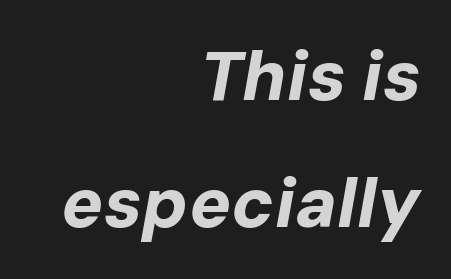
{"italic": "yes", "lean": "right", "slant_degrees": 10, "bold": "yes", "weight": "bold", "width": "normal", "stroke_contrast": "low", "x_height": "medium", "monospaced": "no", "underline": "no", "align": "right", "line_spacing_ratio": 1.81, "letter_spacing": "normal", "letter_spacing_em": 0.0, "glyph_px": 70}
